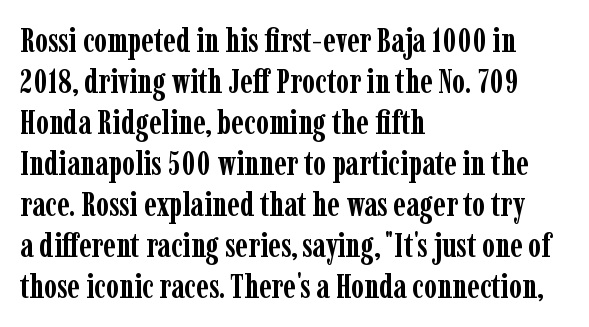
{"serif": "yes", "italic": "no", "bold": "yes", "weight": "semibold", "width": "condensed", "stroke_contrast": "low", "x_height": "medium", "monospaced": "no", "underline": "no", "align": "left", "line_spacing_ratio": 1.24, "letter_spacing": "normal", "letter_spacing_em": 0.0, "glyph_px": 33}
